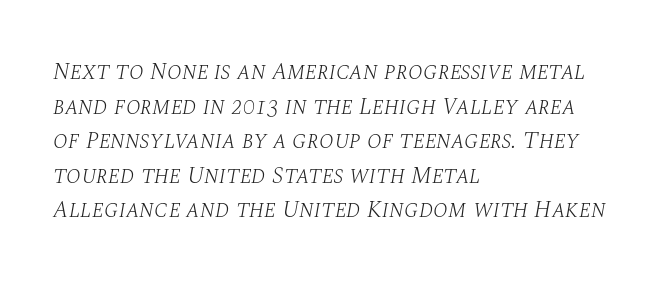
The image shows 24 px text type, italic (leaning right); set left-aligned, normal line spacing (1.44x), normal letter spacing, not underlined.
